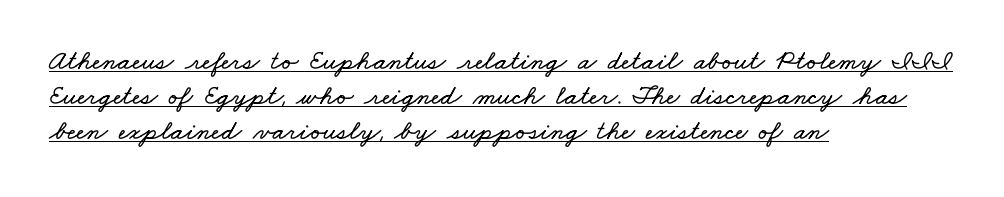
Q: Is the text underlined? A: Yes.
Q: How is the paragraph aligned? A: Left-aligned.
Q: Is the spacing between letters normal or unusually wide? A: Normal.
Q: Is the spacing between lines tight, normal or loose? A: Normal.
Q: Width (condensed, normal, or wide)? A: Wide.
Q: Stroke contrast? A: Low.
Q: x-height? A: Small.
Q: Monospaced? A: No.
